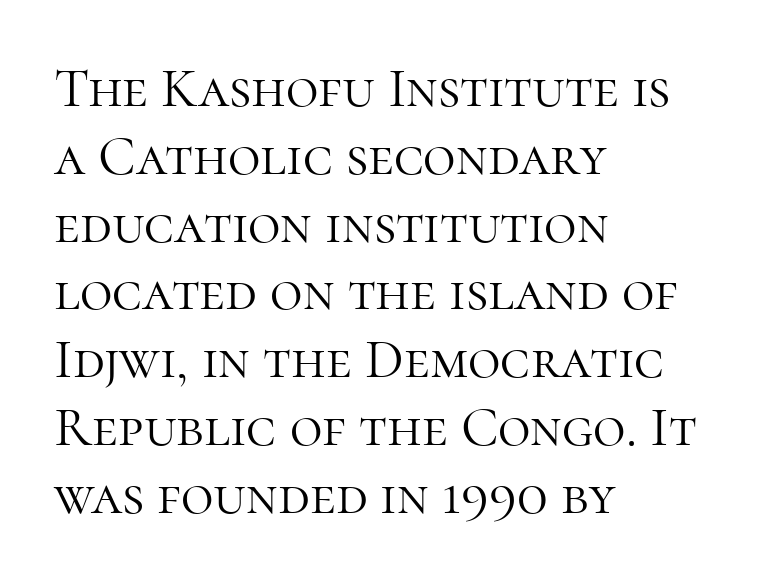
{"serif": "yes", "italic": "no", "bold": "no", "weight": "light", "width": "normal", "stroke_contrast": "high", "x_height": "medium", "monospaced": "no", "underline": "no", "align": "left", "line_spacing_ratio": 1.21, "letter_spacing": "normal", "letter_spacing_em": 0.0, "glyph_px": 56}
